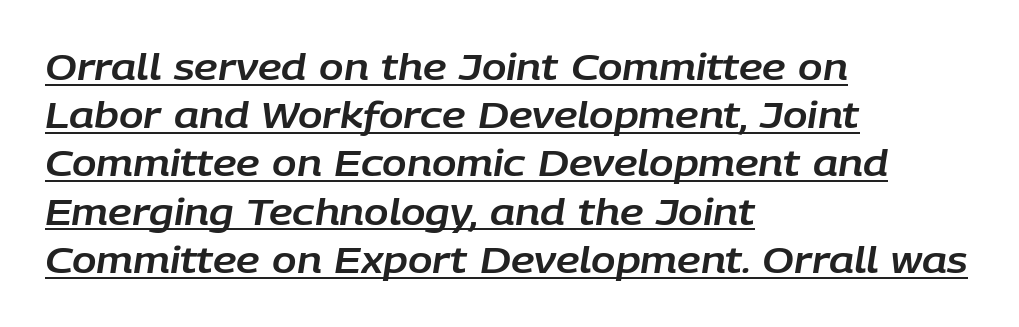
The rag falls on the right side of this text block. The axis of the letterforms is tilted away from vertical. Regarding leading, the lines here are spaced in the standard way. A continuous stroke trails under the words, as in a hyperlink.
